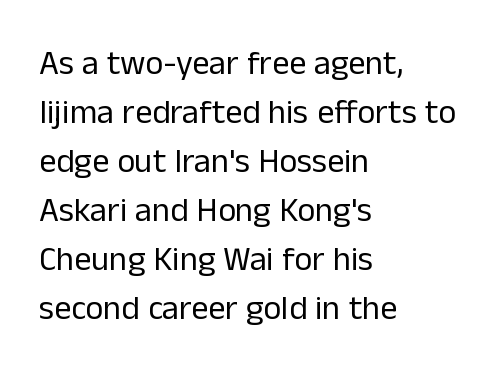
Only glyphs here, with clear space below each row. This reads as an unemphasized weight, regular at the heaviest. The typography opts for an upright posture over an oblique one. You could not count columns in this text — the font is proportionally spaced. The rows are spaced the way most documents space them. Each word holds together tightly as a unit, with standard inter-letter gaps.
